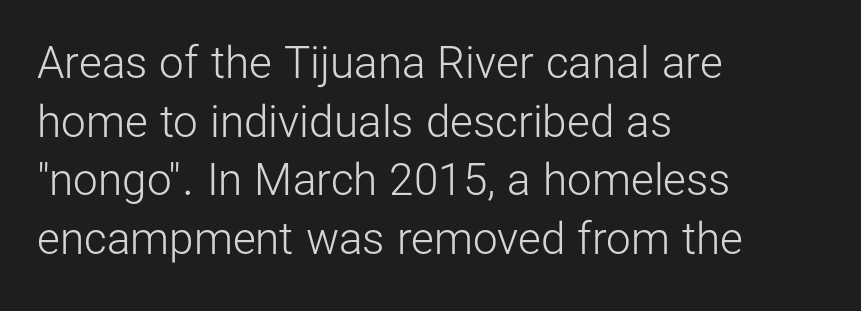
{"serif": "no", "italic": "no", "bold": "no", "weight": "light", "width": "normal", "stroke_contrast": "low", "x_height": "medium", "monospaced": "no", "underline": "no", "align": "left", "line_spacing": "normal", "line_spacing_ratio": 1.33, "letter_spacing": "normal", "letter_spacing_em": 0.0, "glyph_px": 44}
